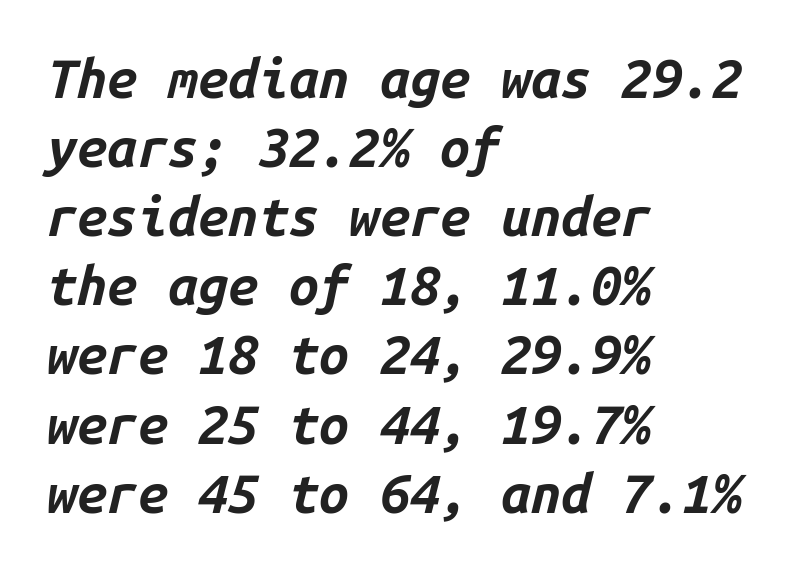
This rendering uses left alignment, leaving the right contour irregular. Heavy-handed strokes throughout: this text is bold. Here the designer chose a console-style face with uniform glyph widths. Line spacing here is normal. The letterforms sit shoulder to shoulder at normal distance.
